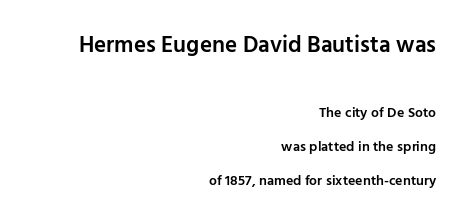
Q: Is the text bold? A: Semi-bold.
Q: Is the text italic (slanted)? A: No, it is upright.
Q: Is the text underlined? A: No.
Q: How is the paragraph aligned? A: Right-aligned.
Q: Is the spacing between letters normal or unusually wide? A: Normal.
Q: Is the spacing between lines tight, normal or loose? A: Loose.
Q: Which block of text is set in a larger size, the first (top) or the second (bottom)? A: The first (top) one.
